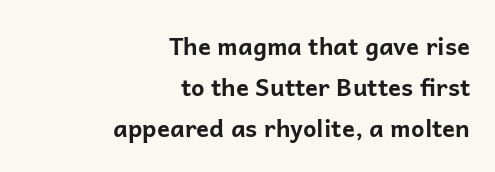
Q: Is the text bold? A: Yes.
Q: Is the text italic (slanted)? A: No, it is upright.
Q: Is the text underlined? A: No.
Q: How is the paragraph aligned? A: Right-aligned.
Q: Is the spacing between letters normal or unusually wide? A: Normal.
Q: Is the spacing between lines tight, normal or loose? A: Normal.
